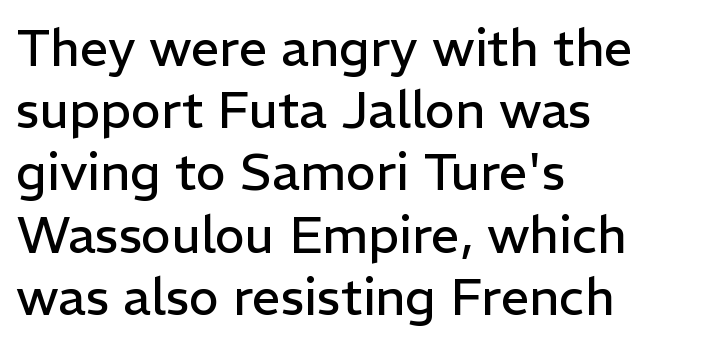
{"serif": "no", "italic": "no", "bold": "no", "weight": "regular", "width": "normal", "stroke_contrast": "low", "x_height": "medium", "monospaced": "no", "underline": "no", "align": "left", "line_spacing_ratio": 1.22, "letter_spacing": "normal", "letter_spacing_em": 0.0, "glyph_px": 51}
